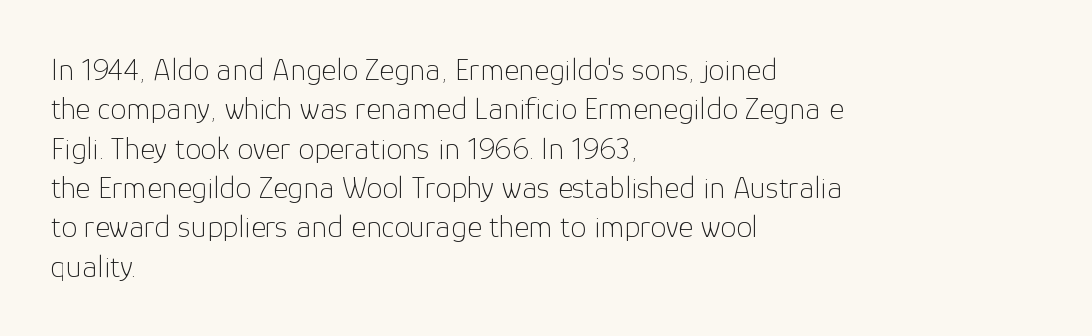
The image shows 32 px thin sans-serif type, upright; set left-aligned, line spacing 1.23x, normal letter spacing, not underlined; low stroke contrast and a medium x-height.
